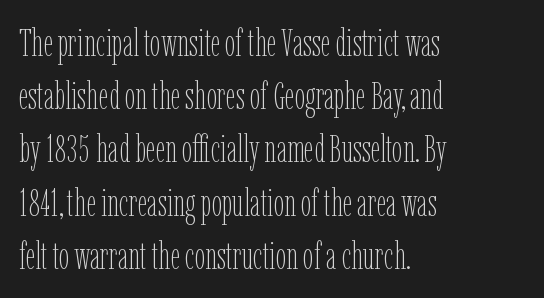
Unlike italic type, these characters show no tilt at all. The rendering anchors every line to the left-hand side. No extra tracking has been applied to these lines. The rows are spaced the way most documents space them.
